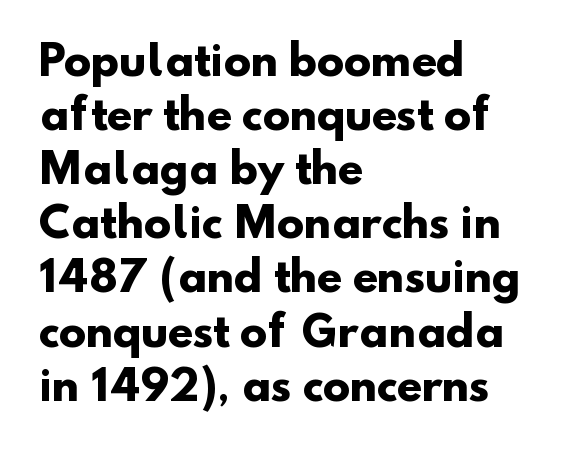
No word sits above an underline. Typeset ragged right — the left edge is the straight one. These lines carry a lot of weight — the face is fully bold. Inter-character spacing is left at the font's built-in metrics.
